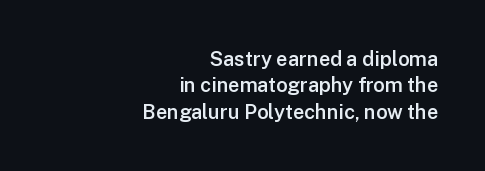
Q: Is the text bold? A: Semi-bold.
Q: Is the text italic (slanted)? A: No, it is upright.
Q: Is the text underlined? A: No.
Q: How is the paragraph aligned? A: Right-aligned.
Q: Is the spacing between letters normal or unusually wide? A: Normal.
Q: Is the spacing between lines tight, normal or loose? A: Normal.
